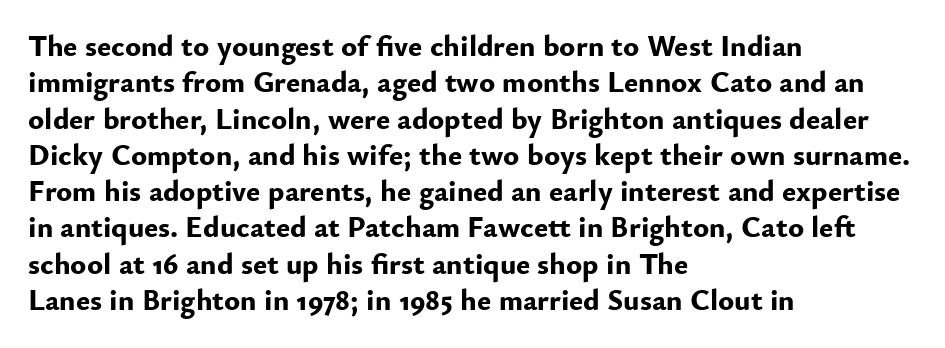
{"serif": "no", "italic": "no", "bold": "yes", "weight": "bold", "width": "normal", "stroke_contrast": "low", "x_height": "small", "monospaced": "no", "underline": "no", "align": "left", "line_spacing_ratio": 1.21, "letter_spacing": "normal", "letter_spacing_em": 0.0, "glyph_px": 30}
